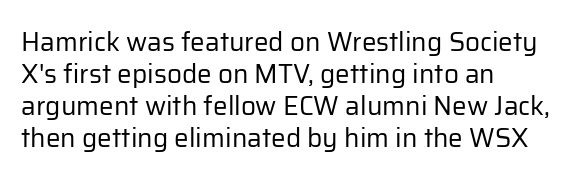
{"italic": "no", "bold": "no", "underline": "no", "align": "left", "line_spacing_ratio": 1.23, "letter_spacing": "normal", "letter_spacing_em": 0.0, "glyph_px": 26}
